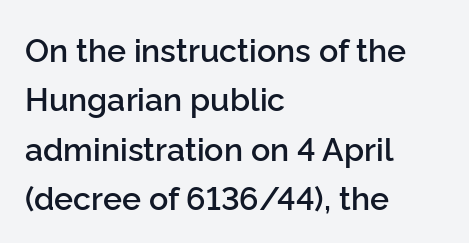
{"serif": "no", "italic": "no", "bold": "semi", "weight": "semibold", "width": "normal", "stroke_contrast": "low", "x_height": "medium", "monospaced": "no", "underline": "no", "align": "left", "line_spacing": "normal", "line_spacing_ratio": 1.54, "letter_spacing": "normal", "letter_spacing_em": 0.0, "glyph_px": 32}
